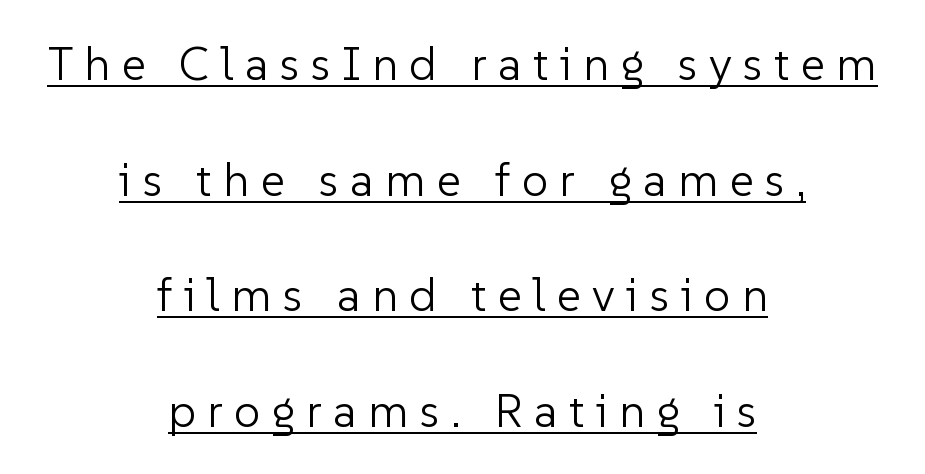
{"serif": "no", "italic": "no", "bold": "no", "weight": "light", "width": "normal", "stroke_contrast": "low", "x_height": "medium", "monospaced": "no", "underline": "yes", "align": "center", "line_spacing": "loose", "line_spacing_ratio": 2.46, "letter_spacing": "wide", "letter_spacing_em": 0.24, "glyph_px": 47}
